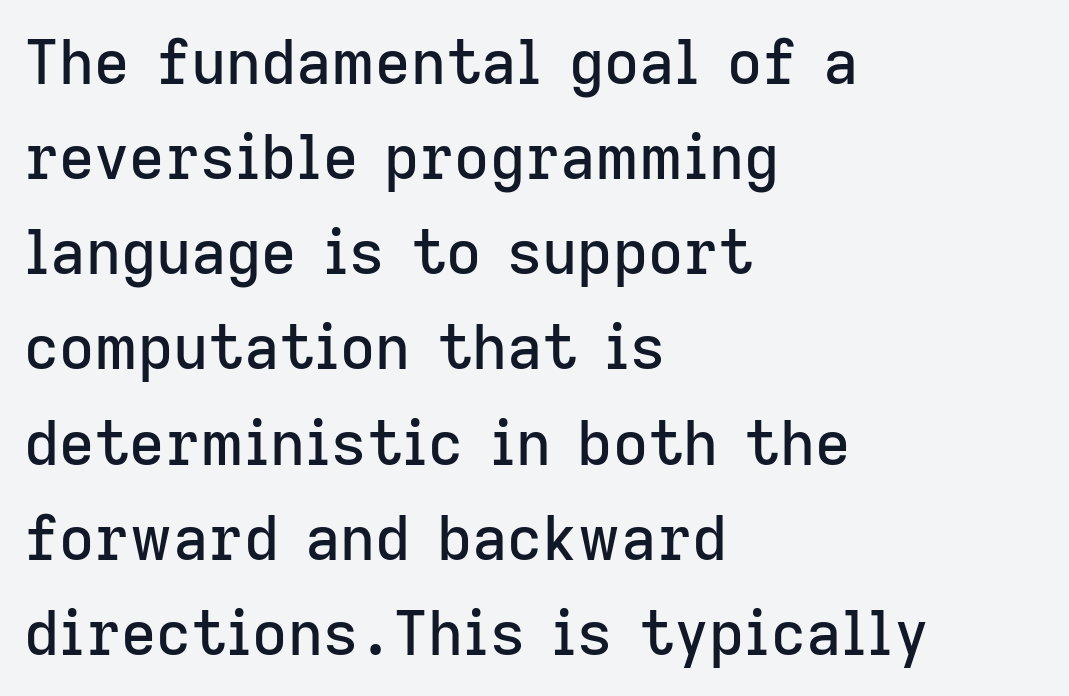
Glance below the letters and you will spot only blank space. The letters advance in unequal steps, a hallmark of proportional type. Regarding leading, the lines here are spaced in the standard way. This rendering uses left alignment, leaving the right contour irregular.
